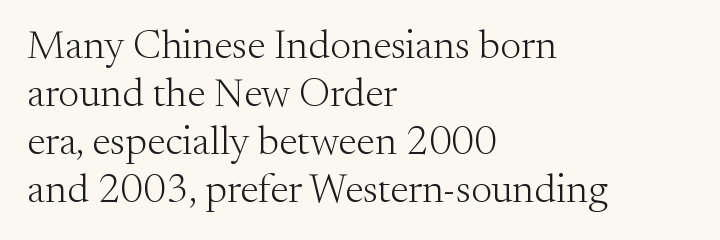
Q: Is the text bold? A: No.
Q: Is the text italic (slanted)? A: No, it is upright.
Q: Is the typeface a serif or a sans-serif typeface? A: Serif.
Q: Is the text underlined? A: No.
Q: How is the paragraph aligned? A: Left-aligned.
Q: Is the spacing between letters normal or unusually wide? A: Normal.
Q: Width (condensed, normal, or wide)? A: Normal.
Q: Stroke contrast? A: Medium.
Q: x-height? A: Small.
Q: Monospaced? A: No.
